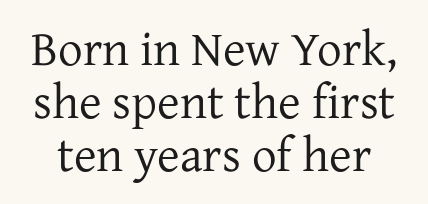
{"serif": "yes", "italic": "no", "bold": "no", "weight": "regular", "width": "normal", "stroke_contrast": "low", "x_height": "medium", "monospaced": "no", "underline": "no", "line_spacing": "tight", "line_spacing_ratio": 1.08, "letter_spacing": "normal", "letter_spacing_em": 0.0, "glyph_px": 49}
